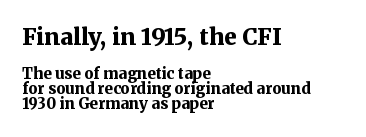
{"italic": "no", "bold": "yes", "underline": "no", "align": "left", "line_spacing": "tight", "line_spacing_ratio": 1.02, "letter_spacing": "normal", "letter_spacing_em": 0.0, "larger_block": "first", "size_ratio": 1.53, "glyph_px": 23}
